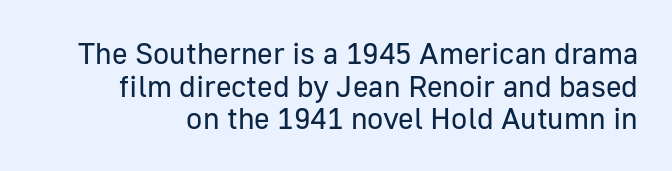
The line-height multiplier appears low, near solid setting. The rendering uses natural spacing where letterforms have individual widths. The strokes carry an ordinary text weight at most. Does extra space separate the letters? No, they use regular spacing.
